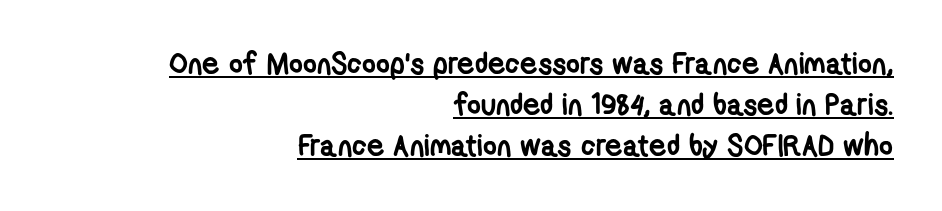
{"serif": "no", "bold": "yes", "weight": "semibold", "width": "condensed", "stroke_contrast": "low", "x_height": "medium", "monospaced": "no", "underline": "yes", "align": "right", "line_spacing": "normal", "line_spacing_ratio": 1.37, "letter_spacing": "normal", "letter_spacing_em": 0.0, "glyph_px": 30}
